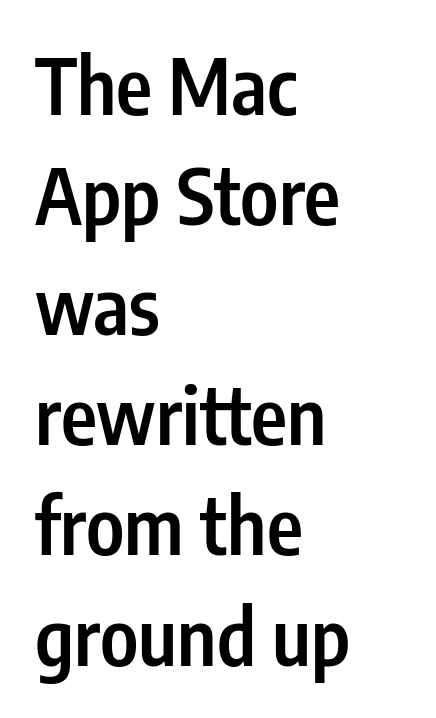
{"serif": "no", "italic": "no", "bold": "semi", "weight": "semibold", "width": "condensed", "stroke_contrast": "low", "x_height": "medium", "monospaced": "no", "underline": "no", "align": "left", "line_spacing": "normal", "line_spacing_ratio": 1.43, "letter_spacing": "normal", "letter_spacing_em": 0.0, "glyph_px": 77}
